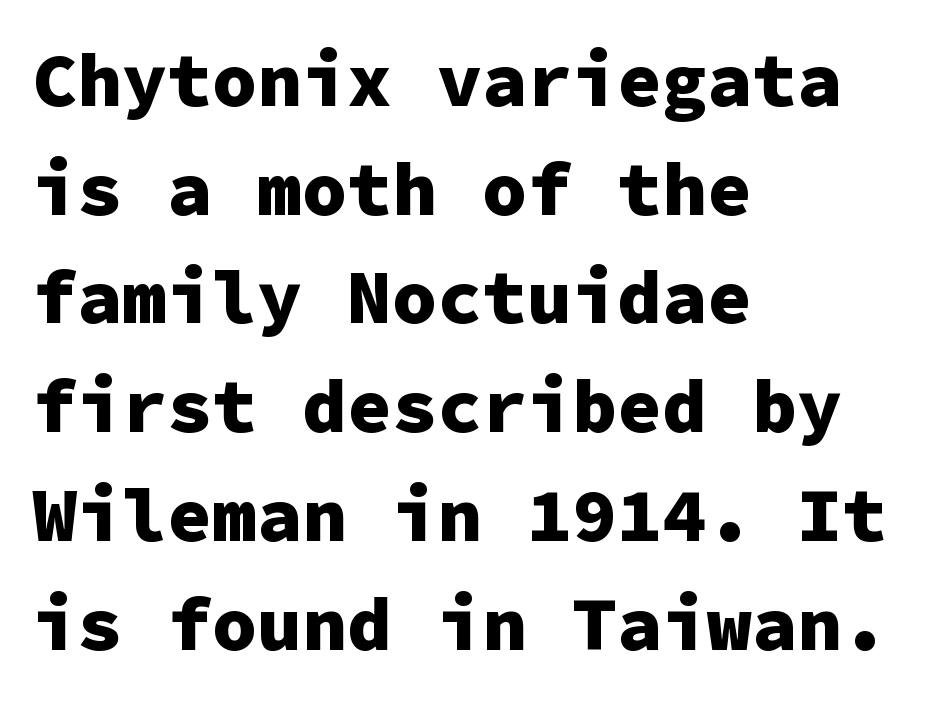
{"serif": "no", "italic": "no", "bold": "yes", "weight": "heavy", "width": "normal", "stroke_contrast": "low", "x_height": "medium", "monospaced": "yes", "underline": "no", "align": "left", "line_spacing": "normal", "line_spacing_ratio": 1.45, "letter_spacing": "normal", "letter_spacing_em": 0.0, "glyph_px": 75}
